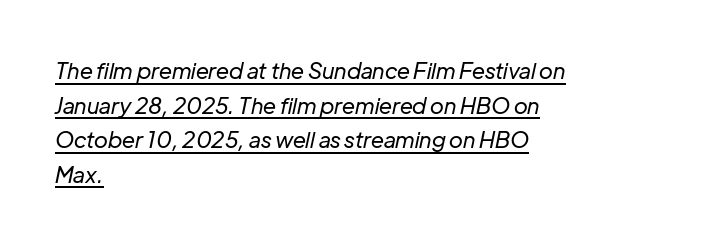
Q: Is the text bold? A: No.
Q: Is the text italic (slanted)? A: Yes, it leans right by about 12 degrees.
Q: Is the text underlined? A: Yes.
Q: How is the paragraph aligned? A: Left-aligned.
Q: Is the spacing between letters normal or unusually wide? A: Normal.
Q: Is the spacing between lines tight, normal or loose? A: Normal.
